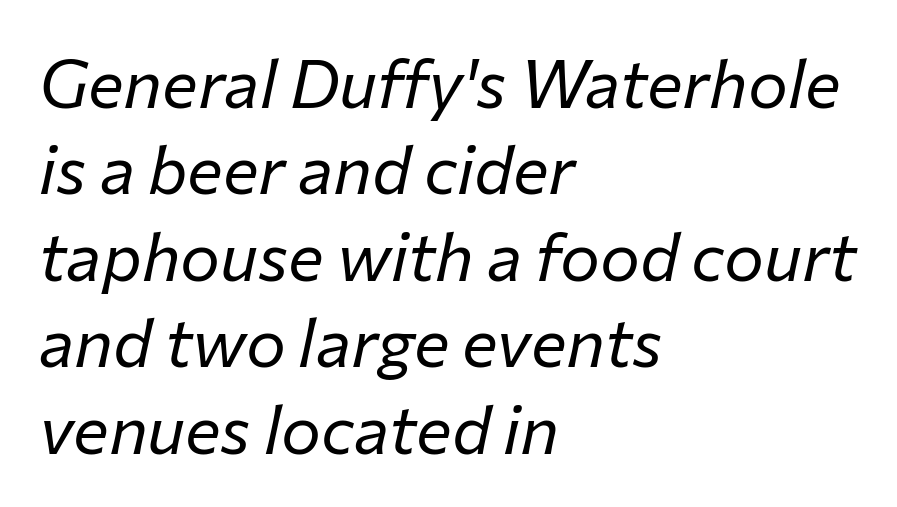
Q: Is the text bold? A: No.
Q: Is the text italic (slanted)? A: Yes, it leans right by about 12 degrees.
Q: Is the text underlined? A: No.
Q: How is the paragraph aligned? A: Left-aligned.
Q: Is the spacing between letters normal or unusually wide? A: Normal.
Q: Is the spacing between lines tight, normal or loose? A: Normal.
Q: Width (condensed, normal, or wide)? A: Normal.
Q: Stroke contrast? A: Low.
Q: x-height? A: Medium.
Q: Monospaced? A: No.
